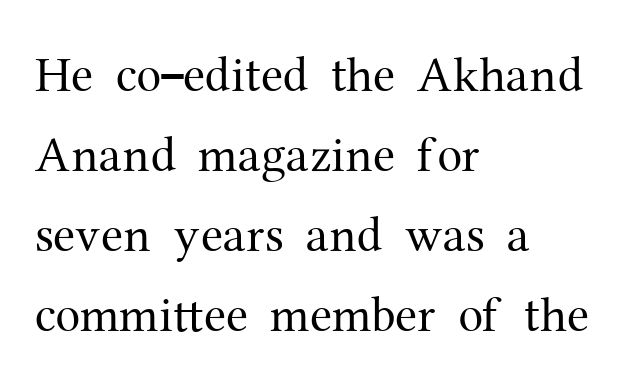
Q: Is the text bold? A: No.
Q: Is the text italic (slanted)? A: No, it is upright.
Q: Is the typeface a serif or a sans-serif typeface? A: Serif.
Q: Is the text underlined? A: No.
Q: How is the paragraph aligned? A: Left-aligned.
Q: Is the spacing between letters normal or unusually wide? A: Normal.
Q: Is the spacing between lines tight, normal or loose? A: Normal.
Q: Width (condensed, normal, or wide)? A: Normal.
Q: Stroke contrast? A: Medium.
Q: x-height? A: Medium.
Q: Monospaced? A: No.
